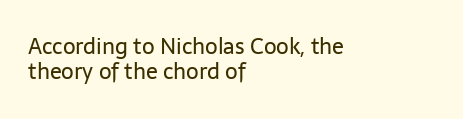
The image shows 22 px text type, upright; set left-aligned, tight line spacing (1.14x), normal letter spacing, not underlined.
